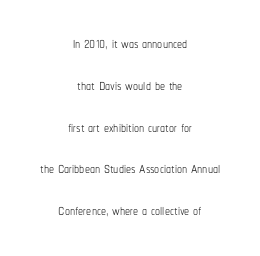
Caption: standard tracking, unaltered. The string is rendered with underlining switched off. The vertical gap from one line to the next is large. In CSS terms this would be text-align: center. When letters stand straight like this, we call the style roman or upright.
